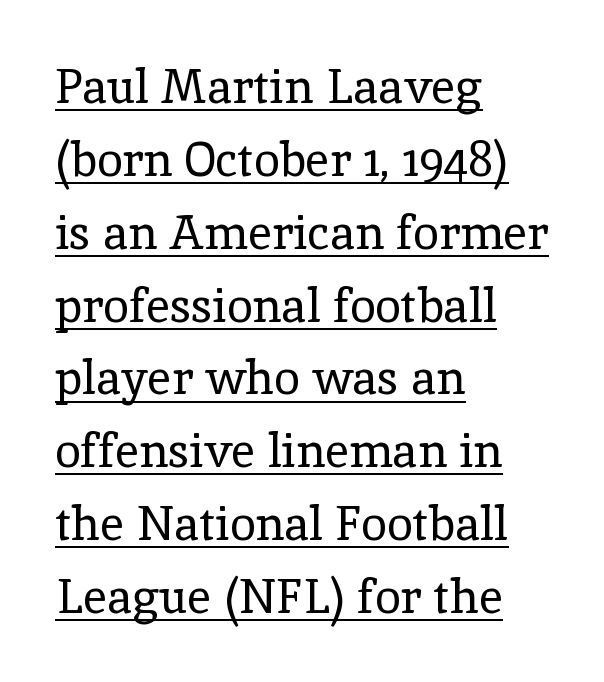
The image shows 47 px regular-weight serif type, upright; set left-aligned, normal line spacing (1.55x), normal letter spacing, underlined; a medium x-height.
